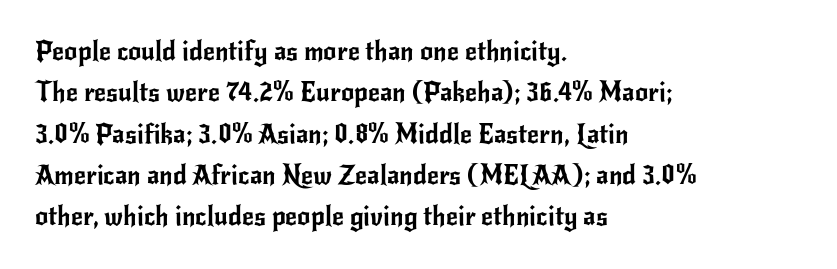
{"italic": "no", "underline": "no", "align": "left", "line_spacing": "normal", "line_spacing_ratio": 1.59, "letter_spacing": "normal", "letter_spacing_em": 0.0, "glyph_px": 26}
